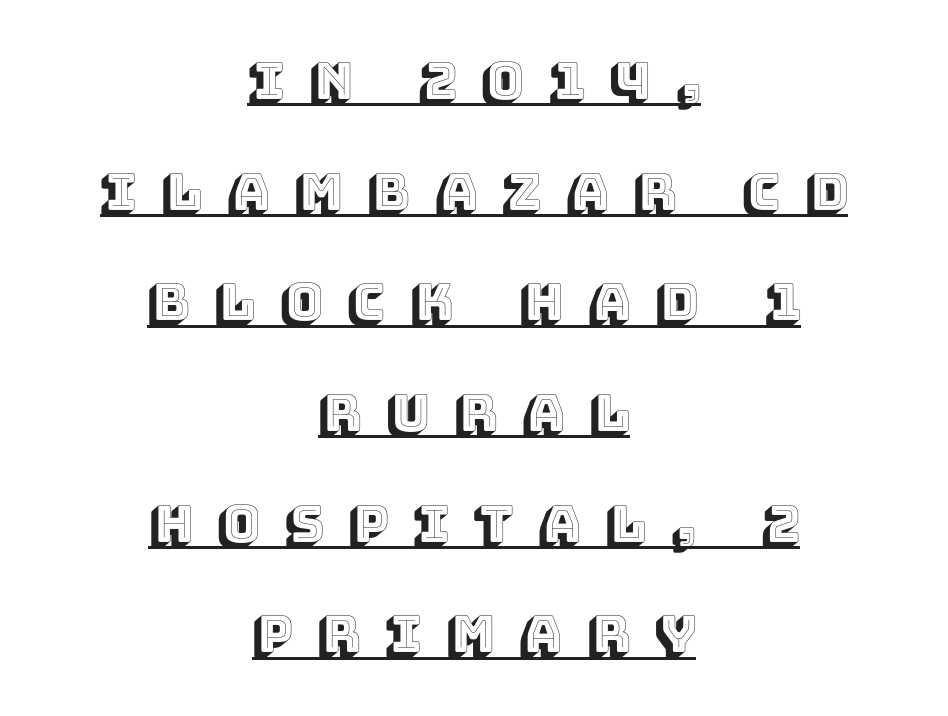
{"italic": "no", "width": "normal", "x_height": "large", "monospaced": "no", "underline": "yes", "align": "center", "line_spacing": "loose", "line_spacing_ratio": 2.17, "letter_spacing": "wide", "letter_spacing_em": 0.49, "glyph_px": 51}
